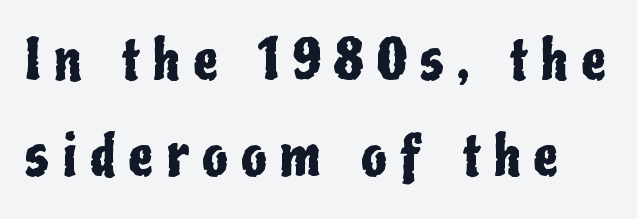
The image shows 55 px condensed sans-serif type, upright; set line spacing 1.74x, unusually wide letter spacing (+0.25 em), not underlined; low stroke contrast and a medium x-height.
